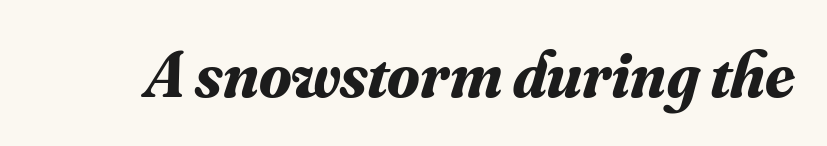
Q: Is the text bold? A: Yes.
Q: Is the text italic (slanted)? A: Yes, it leans right by about 16 degrees.
Q: Is the typeface a serif or a sans-serif typeface? A: Serif.
Q: Is the text underlined? A: No.
Q: Is the spacing between letters normal or unusually wide? A: Normal.
Q: Width (condensed, normal, or wide)? A: Normal.
Q: Stroke contrast? A: Medium.
Q: x-height? A: Small.
Q: Monospaced? A: No.
